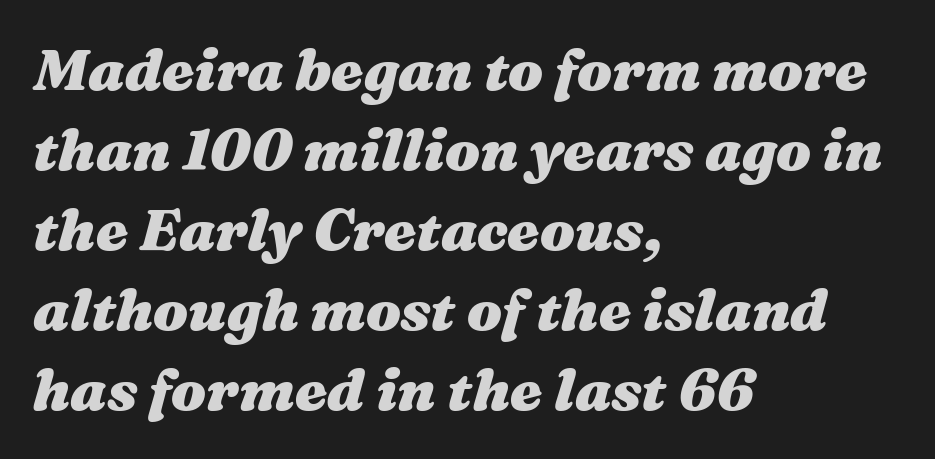
The passage shown is emphatically bold. Varying glyph widths throughout — classic text-font behaviour. Designer's note — italics engaged. The baseline area is clear. If you drew a ruler down the left edge, every line would touch it.
